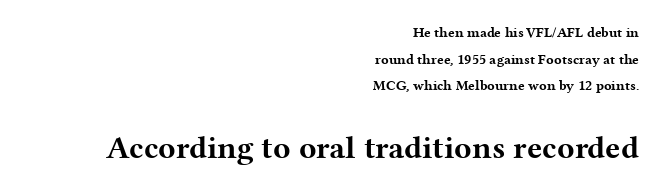
{"serif": "yes", "italic": "no", "bold": "yes", "weight": "bold", "width": "wide", "stroke_contrast": "medium", "x_height": "medium", "monospaced": "no", "underline": "no", "align": "right", "line_spacing": "loose", "line_spacing_ratio": 1.9, "letter_spacing": "normal", "letter_spacing_em": 0.0, "larger_block": "second", "size_ratio": 2.29, "glyph_px": 32}
